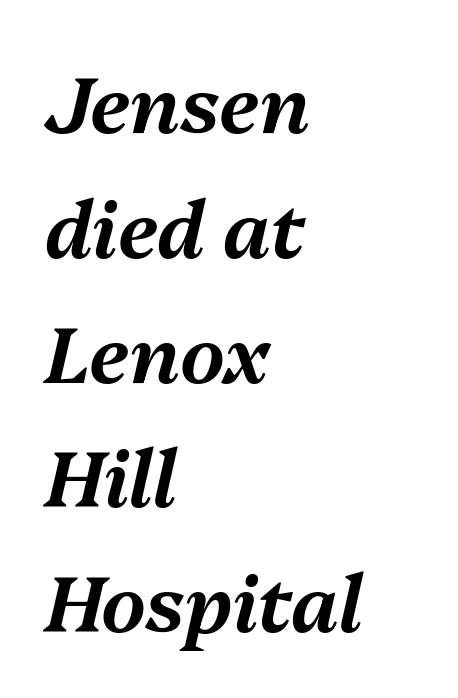
The image shows 78 px text type, italic (leaning right); set left-aligned, normal line spacing (1.6x), normal letter spacing, not underlined; medium stroke contrast and a medium x-height.
